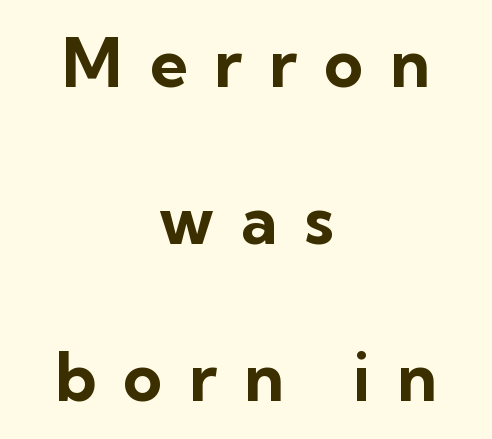
The image shows 67 px bold sans-serif type, upright; set centered, loose line spacing (2.34x), unusually wide letter spacing (+0.4 em), not underlined; low stroke contrast and a medium x-height.
